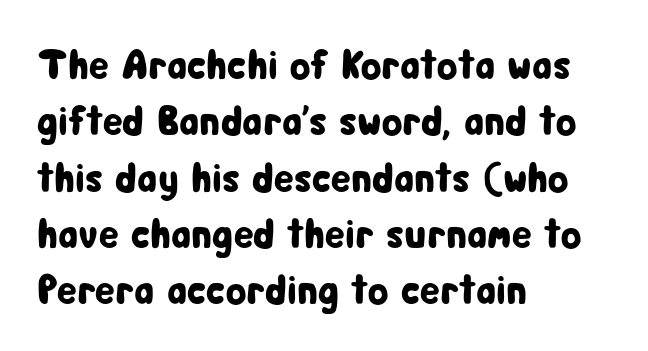
The rows are spaced the way most documents space them. Look at the tracking — it's just the regular setting, nothing added. Typographically, this falls in the sans-serif category. Is this a fixed-width face? No — the glyphs have proportional, varying widths. The lines in this sample share a left origin and differ only in where they stop.
